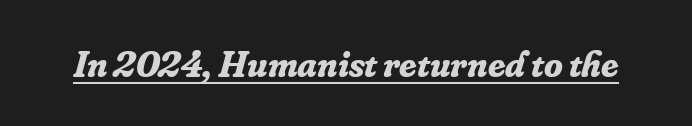
{"serif": "yes", "italic": "yes", "lean": "right", "slant_degrees": 16, "bold": "yes", "weight": "bold", "width": "normal", "stroke_contrast": "low", "x_height": "small", "monospaced": "no", "underline": "yes", "letter_spacing": "normal", "letter_spacing_em": 0.0, "glyph_px": 38}
